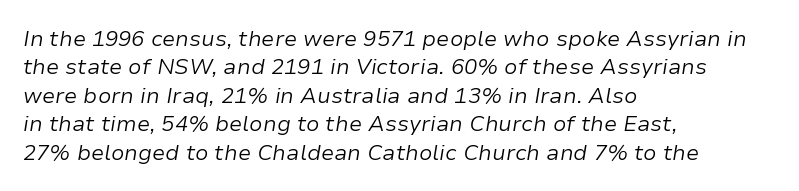
Q: Is the text bold? A: No.
Q: Is the text italic (slanted)? A: Yes, it leans right by about 9 degrees.
Q: Is the text underlined? A: No.
Q: How is the paragraph aligned? A: Left-aligned.
Q: Is the spacing between letters normal or unusually wide? A: Normal.
Q: Is the spacing between lines tight, normal or loose? A: Normal.
